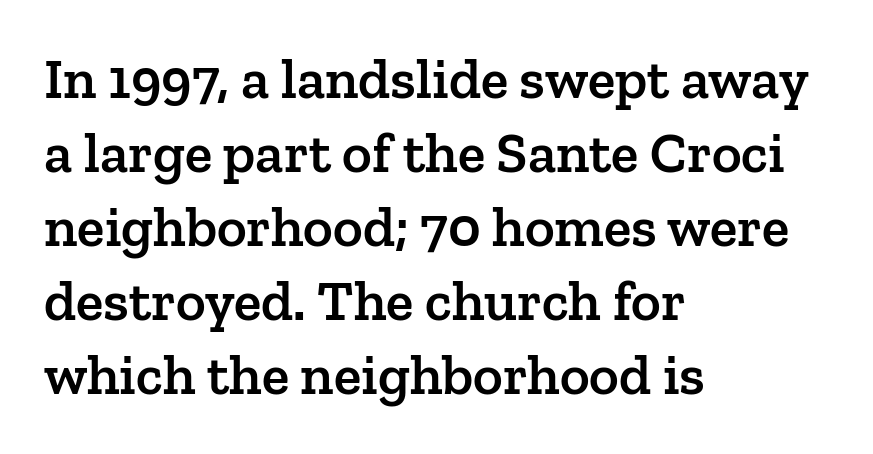
Q: Is the text bold? A: Semi-bold.
Q: Is the text italic (slanted)? A: No, it is upright.
Q: Is the typeface a serif or a sans-serif typeface? A: Serif.
Q: Is the text underlined? A: No.
Q: How is the paragraph aligned? A: Left-aligned.
Q: Is the spacing between letters normal or unusually wide? A: Normal.
Q: Is the spacing between lines tight, normal or loose? A: Normal.
Q: Width (condensed, normal, or wide)? A: Normal.
Q: Stroke contrast? A: Low.
Q: x-height? A: Medium.
Q: Monospaced? A: No.
